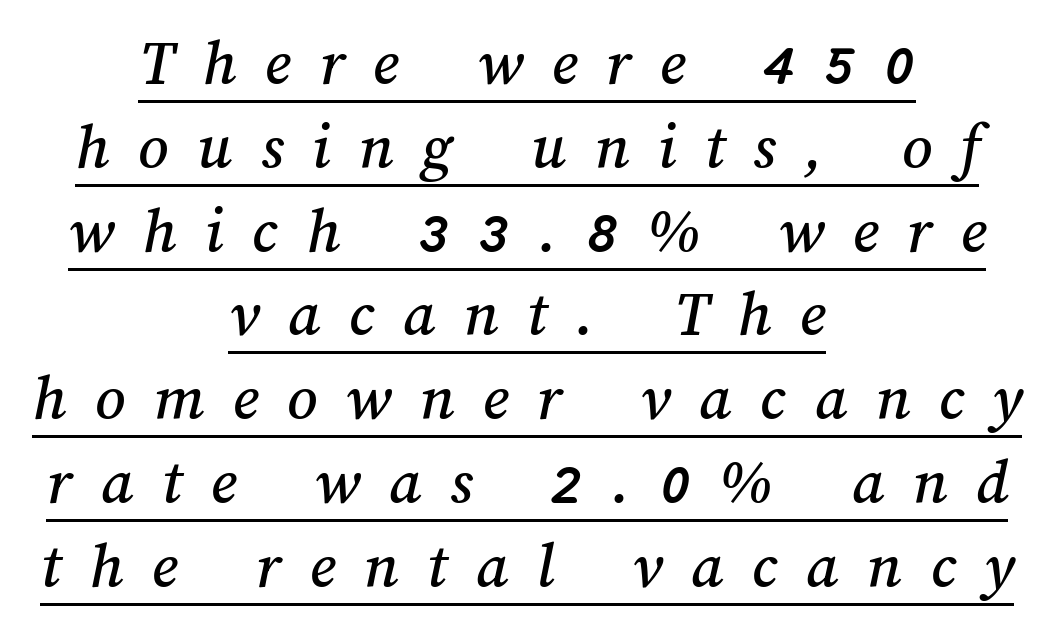
Q: Is the text underlined? A: Yes.
Q: How is the paragraph aligned? A: Centered.
Q: Is the spacing between letters normal or unusually wide? A: Unusually wide.
Q: Is the spacing between lines tight, normal or loose? A: Normal.
Q: Width (condensed, normal, or wide)? A: Normal.
Q: Stroke contrast? A: Medium.
Q: x-height? A: Medium.
Q: Monospaced? A: No.
